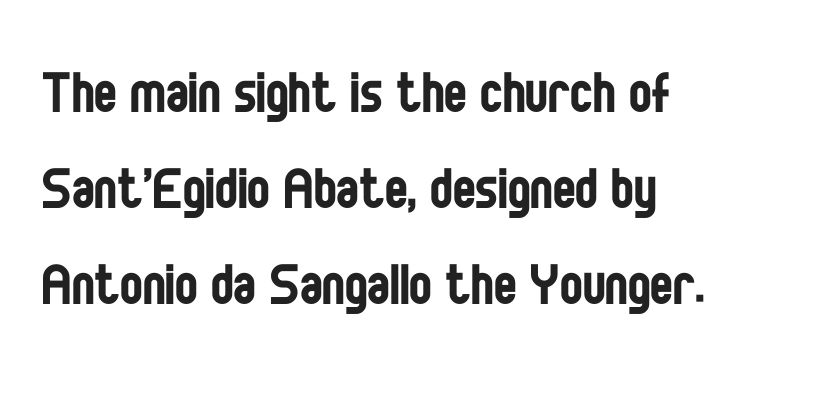
{"serif": "no", "italic": "no", "bold": "no", "weight": "regular", "width": "condensed", "stroke_contrast": "low", "x_height": "large", "monospaced": "no", "underline": "no", "align": "left", "line_spacing": "normal", "line_spacing_ratio": 1.41, "letter_spacing": "normal", "letter_spacing_em": 0.0, "glyph_px": 68}
